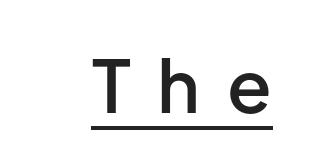
The image shows 73 px semibold sans-serif type, upright; set unusually wide letter spacing (+0.37 em), underlined; low stroke contrast and a medium x-height.
